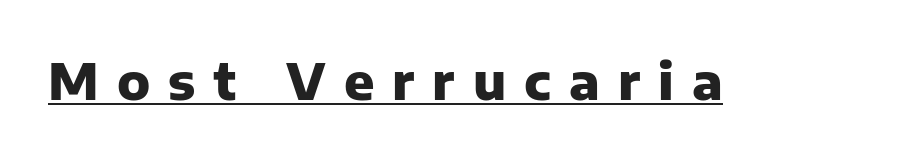
The face used here is proportionally spaced, like ordinary book or web type. Loose tracking; the words dissolve into strings of separated letters. The words here are underlined. The sample has been set heavy, in full bold. In terms of posture, this sample is upright.
